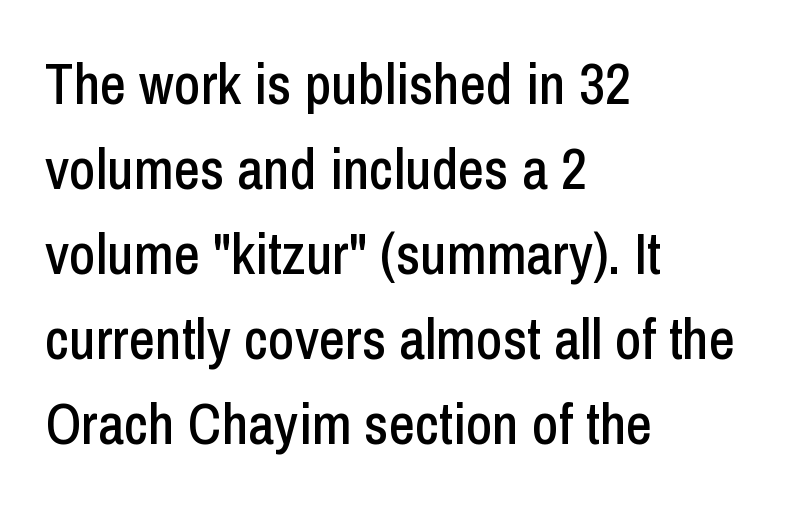
{"serif": "no", "italic": "no", "width": "condensed", "stroke_contrast": "low", "x_height": "medium", "monospaced": "no", "underline": "no", "align": "left", "line_spacing": "normal", "line_spacing_ratio": 1.49, "letter_spacing": "normal", "letter_spacing_em": 0.0, "glyph_px": 57}
